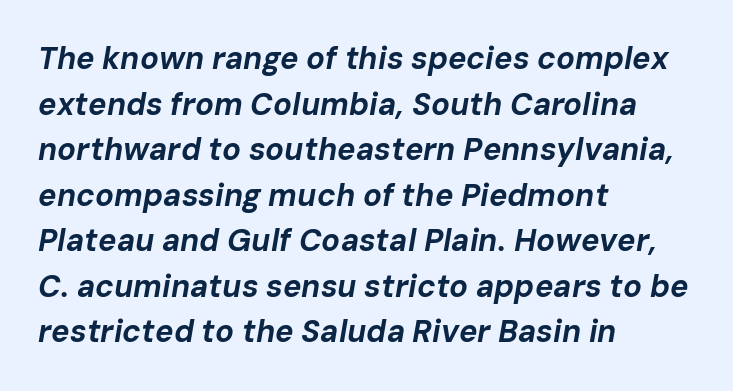
The image shows 31 px bold type, italic (leaning right); set left-aligned, normal line spacing (1.47x), normal letter spacing, not underlined; low stroke contrast and a medium x-height.
